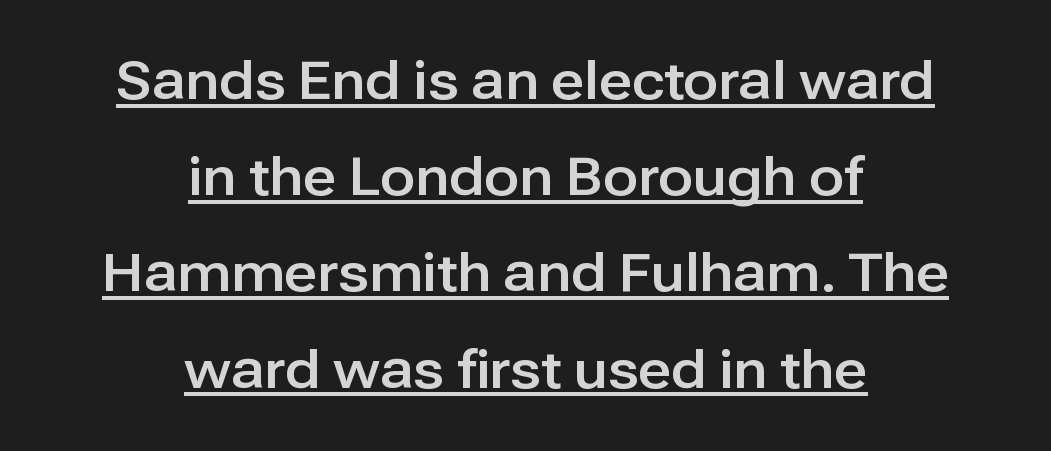
Does the lettering tilt? It doesn't — this is upright. Nothing unusual about the tracking: characters are spaced as the font intends. Every word sits above its own underline. Varying glyph widths throughout — classic text-font behaviour. Neither beginnings nor endings align; midpoints do. The designer went with a sans here, leaving each stem footless.
